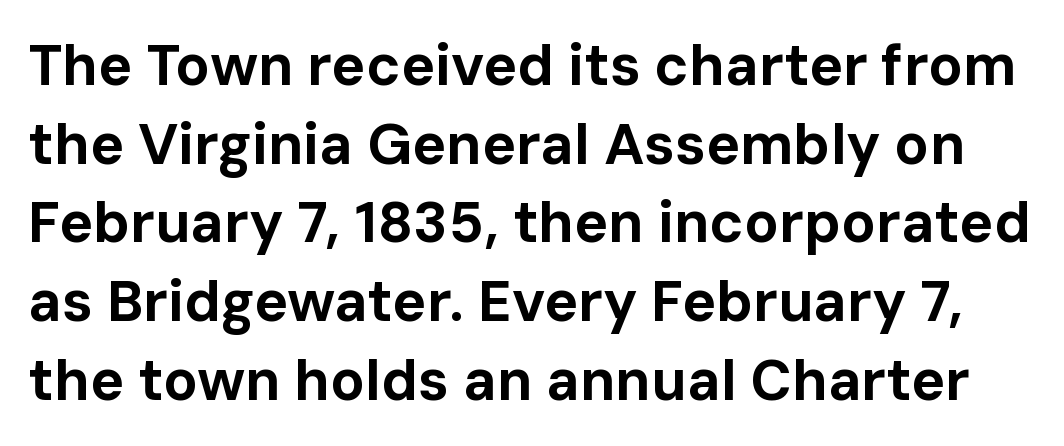
Line spacing here is normal. Strokes here are thick enough to call this a true bold. This sample uses a sans-serif face. This is roman type, the default non-slanted kind. Lines of text with bare space underneath.
